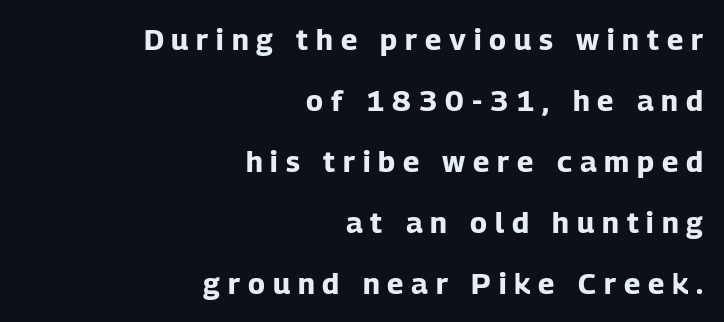
The image shows 29 px bold sans-serif type, upright; set right-aligned, loose line spacing (2.1x), unusually wide letter spacing (+0.27 em), not underlined; low stroke contrast and a medium x-height.
